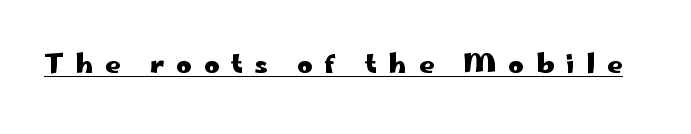
The image shows 26 px bold type, upright; set unusually wide letter spacing (+0.46 em), underlined.
